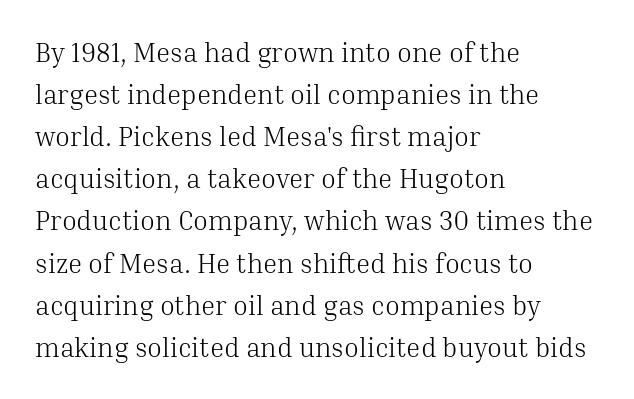
{"italic": "no", "bold": "no", "underline": "no", "align": "left", "line_spacing": "normal", "line_spacing_ratio": 1.56, "letter_spacing": "normal", "letter_spacing_em": 0.0, "glyph_px": 27}
